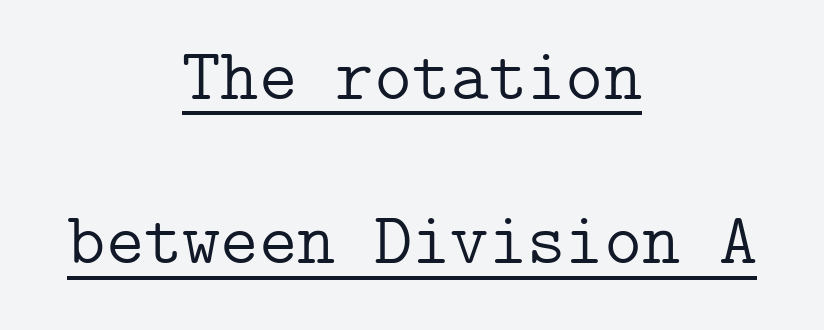
The image shows 73 px light serif type, upright; set centered, loose line spacing (2.25x), normal letter spacing, underlined; low stroke contrast and a medium x-height.
